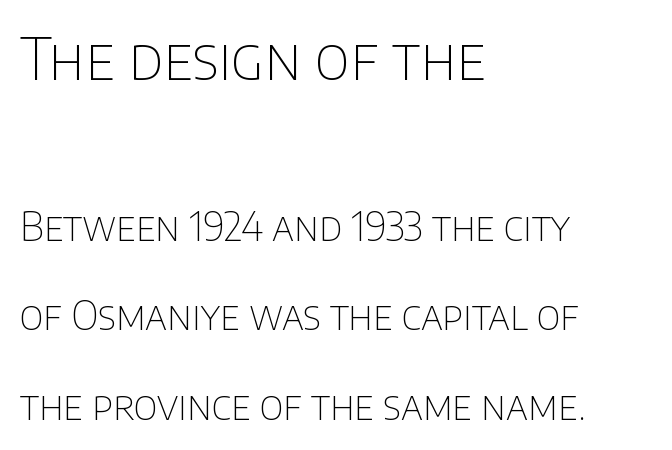
{"serif": "no", "italic": "no", "bold": "no", "weight": "thin", "width": "normal", "stroke_contrast": "low", "x_height": "large", "monospaced": "no", "underline": "no", "align": "left", "line_spacing": "loose", "line_spacing_ratio": 2.3, "letter_spacing": "normal", "letter_spacing_em": 0.0, "larger_block": "first", "size_ratio": 1.49, "glyph_px": 58}
